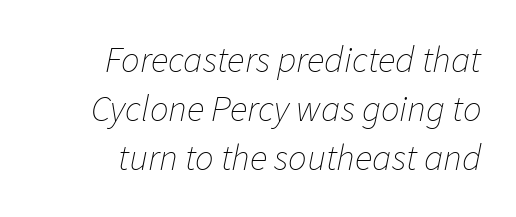
A typesetter would call this proportional, since set widths differ per character. Caption: standard tracking, unaltered. Reading down the column, the eye jumps a familiar distance to each next line. Is this a heavy cut? Hardly; it is regular or lighter.
